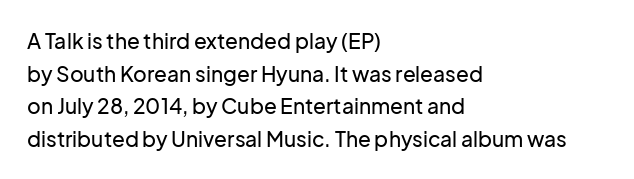
{"italic": "no", "underline": "no", "align": "left", "line_spacing": "normal", "line_spacing_ratio": 1.55, "letter_spacing": "normal", "letter_spacing_em": 0.0, "glyph_px": 21}
